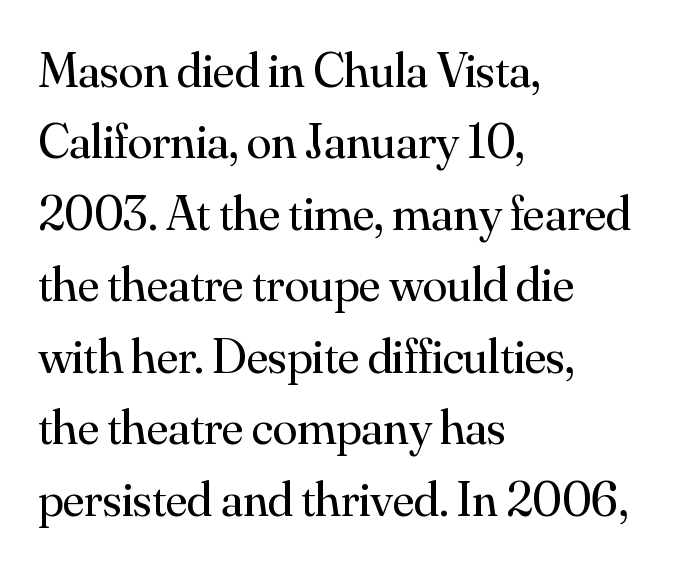
The glyphs in this specimen are seriffed. How are the letters spaced? Ordinarily, with no added tracking. Words float on clear page, feet unadorned. Spacing verdict: proportional, widths tailored to each character.
